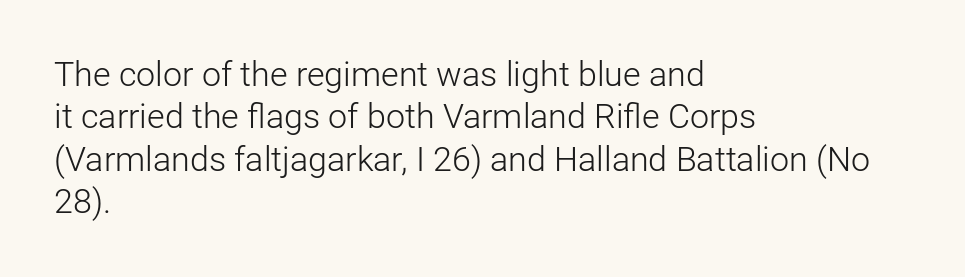
Type style note: lacks serifs. Posture: vertical. The face used here is proportionally spaced, like ordinary book or web type. The leading is moderate, giving the passage an even texture.
